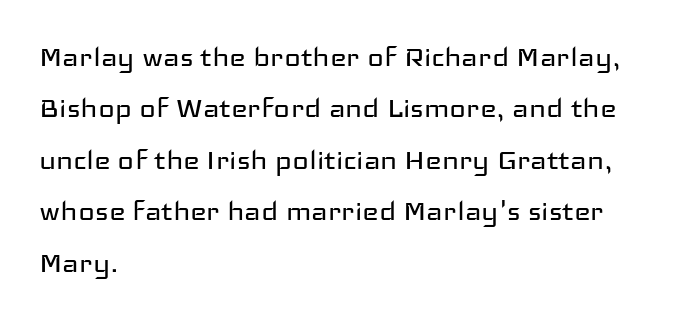
{"serif": "no", "italic": "no", "bold": "no", "weight": "regular", "width": "wide", "stroke_contrast": "low", "x_height": "medium", "monospaced": "no", "underline": "no", "align": "left", "line_spacing": "normal", "line_spacing_ratio": 1.47, "letter_spacing": "normal", "letter_spacing_em": 0.0, "glyph_px": 35}
